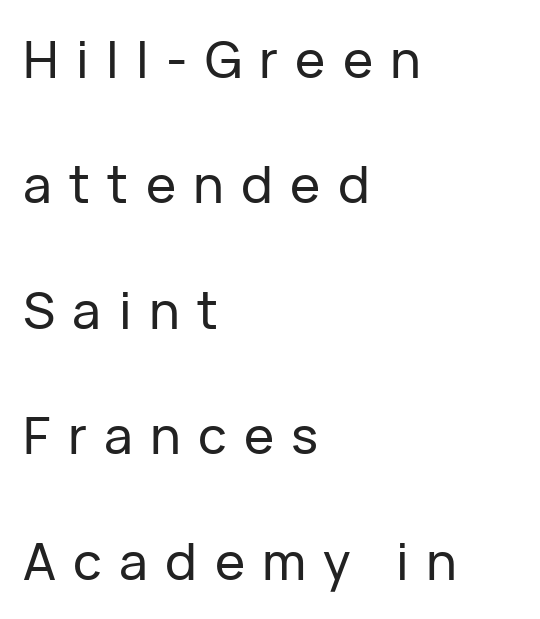
Q: Is the text italic (slanted)? A: No, it is upright.
Q: Is the typeface a serif or a sans-serif typeface? A: Sans-serif.
Q: Is the text underlined? A: No.
Q: How is the paragraph aligned? A: Left-aligned.
Q: Is the spacing between letters normal or unusually wide? A: Unusually wide.
Q: Is the spacing between lines tight, normal or loose? A: Loose.
Q: Width (condensed, normal, or wide)? A: Normal.
Q: Stroke contrast? A: Low.
Q: x-height? A: Medium.
Q: Monospaced? A: No.
